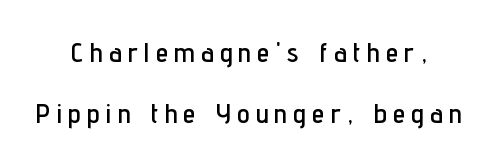
Q: Is the text italic (slanted)? A: No, it is upright.
Q: Is the typeface a serif or a sans-serif typeface? A: Sans-serif.
Q: Is the text underlined? A: No.
Q: How is the paragraph aligned? A: Centered.
Q: Is the spacing between letters normal or unusually wide? A: Unusually wide.
Q: Is the spacing between lines tight, normal or loose? A: Loose.
Q: Width (condensed, normal, or wide)? A: Condensed.
Q: Stroke contrast? A: Low.
Q: x-height? A: Medium.
Q: Monospaced? A: No.
